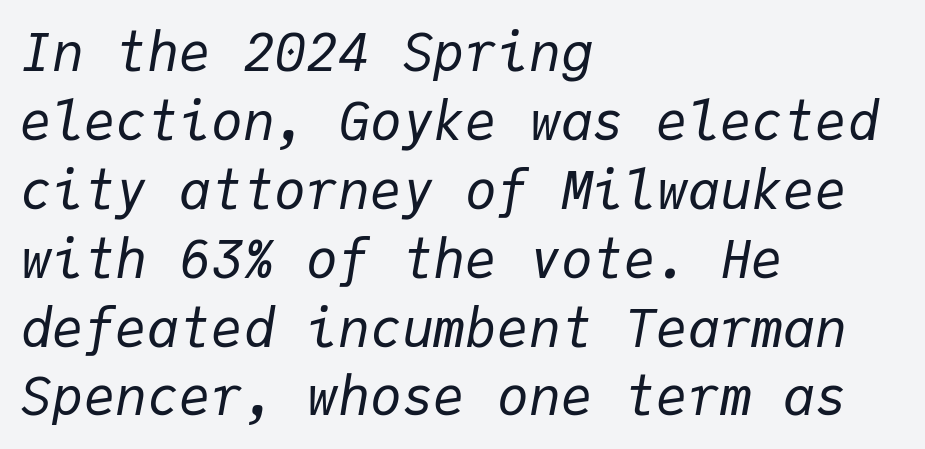
The image shows 53 px regular-weight type, italic (leaning right), monospaced; set left-aligned, normal line spacing (1.3x), normal letter spacing, not underlined; low stroke contrast and a medium x-height.
